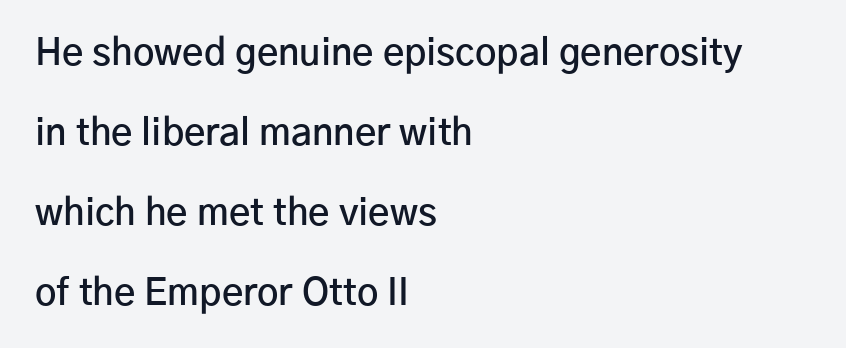
Italic? Not at all — the glyphs are vertical. Layout note: lines flush left. The face used here is a sans, in the tradition of grotesques and geometrics. What weight is shown? A semibold, between regular and bold. Note the varied advance widths — an 'i' is clearly narrower than an 'm'.
